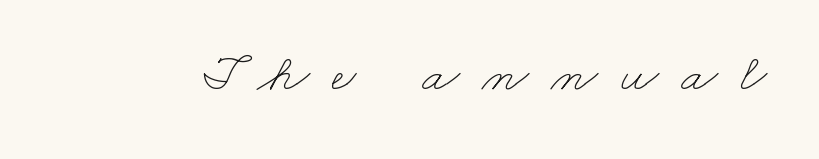
Q: Is the text bold? A: No.
Q: Is the text underlined? A: No.
Q: Is the spacing between letters normal or unusually wide? A: Unusually wide.
Q: Width (condensed, normal, or wide)? A: Wide.
Q: Stroke contrast? A: Low.
Q: x-height? A: Small.
Q: Monospaced? A: No.
